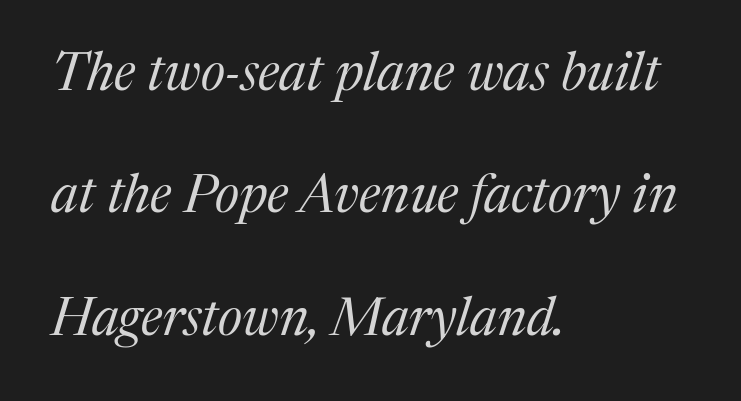
Emphasis-style slanted type is in use. The glyphs in this specimen are seriffed. Honestly, there is no underline to notice here at all. Weight: regular or lighter.
